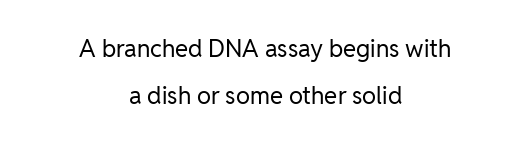
The image shows 24 px text type, upright; set centered, loose line spacing (1.94x), normal letter spacing, not underlined.
